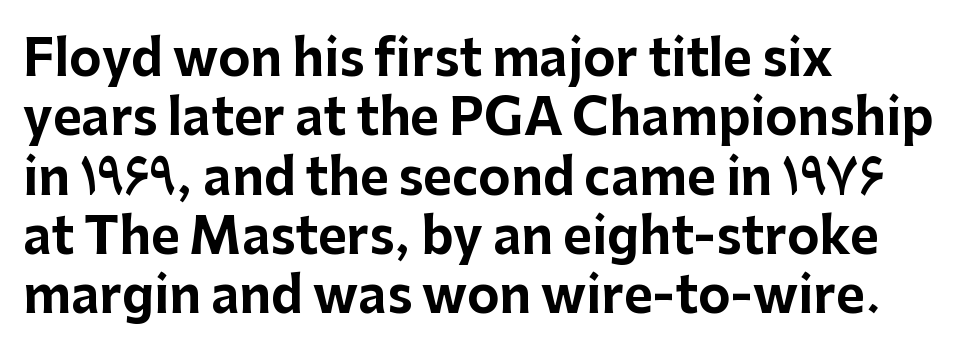
Q: Is the text bold? A: Yes.
Q: Is the text italic (slanted)? A: No, it is upright.
Q: Is the typeface a serif or a sans-serif typeface? A: Sans-serif.
Q: Is the text underlined? A: No.
Q: How is the paragraph aligned? A: Left-aligned.
Q: Is the spacing between letters normal or unusually wide? A: Normal.
Q: Width (condensed, normal, or wide)? A: Normal.
Q: Stroke contrast? A: Low.
Q: x-height? A: Medium.
Q: Monospaced? A: No.
